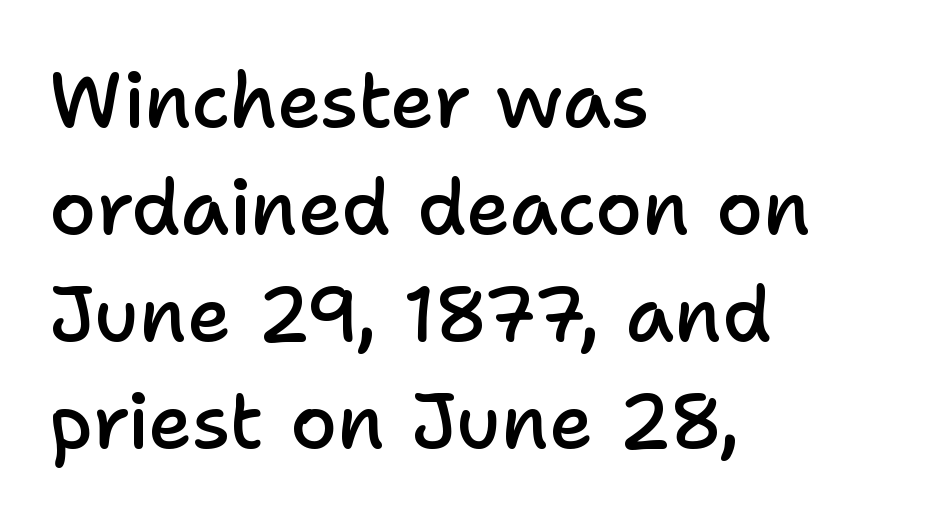
The image shows 76 px semibold sans-serif type, upright; set left-aligned, normal line spacing (1.41x), normal letter spacing, not underlined; low stroke contrast and a medium x-height.
